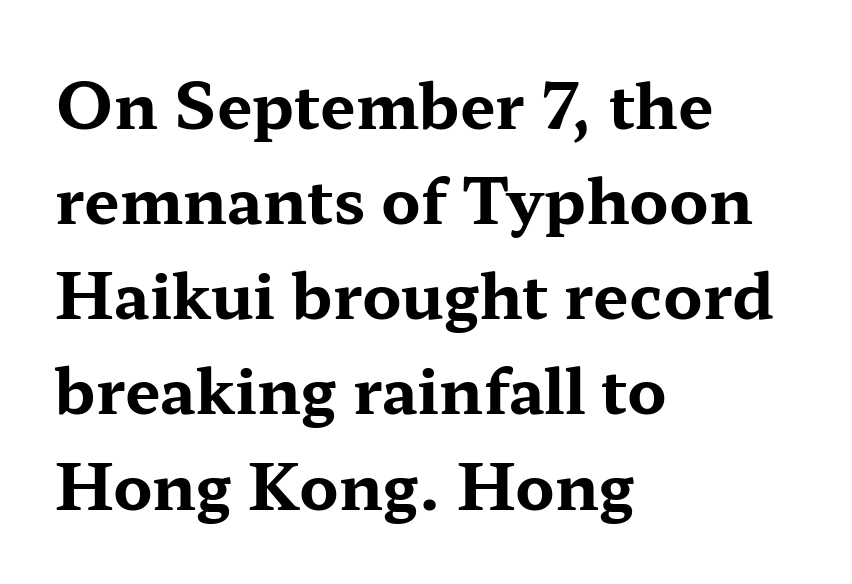
{"serif": "yes", "italic": "no", "bold": "yes", "weight": "bold", "width": "wide", "stroke_contrast": "medium", "x_height": "medium", "monospaced": "no", "underline": "no", "align": "left", "line_spacing": "normal", "line_spacing_ratio": 1.51, "letter_spacing": "normal", "letter_spacing_em": 0.0, "glyph_px": 63}
